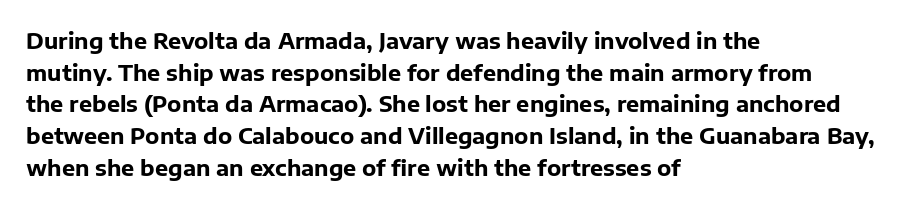
Beneath every word, the page is bare. Successive baselines arrive at the customary interval. It's the straight-up-and-down kind of type. Which margin do the lines hug? The left one — the right edge is uneven. Thick stems and heavy bowls — unmistakably bold.
